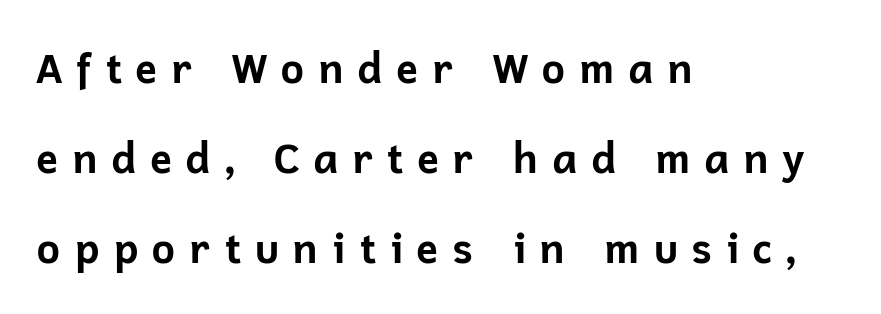
You could fit nearly another row in the gap between these rows. The passage shown is typed in a proportional face where columns would drift. Is the letter spacing exaggerated? Yes — the characters are pushed far apart. The passage is arranged the way most books set body copy — flush left. Is there any slant? The stems are plumb.
